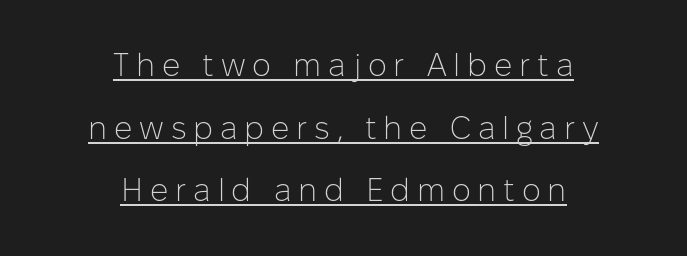
The face looks like a standard text weight, possibly lighter. If you folded the block vertically in half, each line would mirror itself in length. Is this a sans? Yes — the strokes have no serifs. Spacing between characters has been opened up far beyond the box default.
